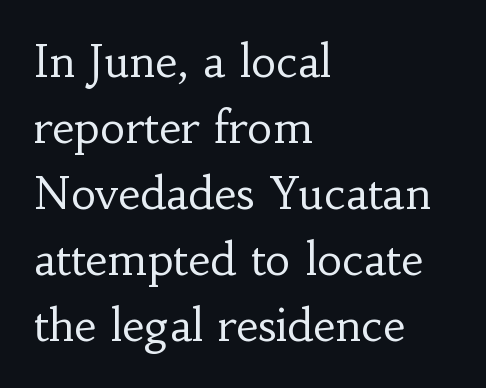
{"serif": "yes", "italic": "no", "bold": "no", "weight": "regular", "width": "normal", "stroke_contrast": "low", "x_height": "small", "monospaced": "no", "underline": "no", "align": "left", "line_spacing": "normal", "line_spacing_ratio": 1.5, "letter_spacing": "normal", "letter_spacing_em": 0.0, "glyph_px": 44}
